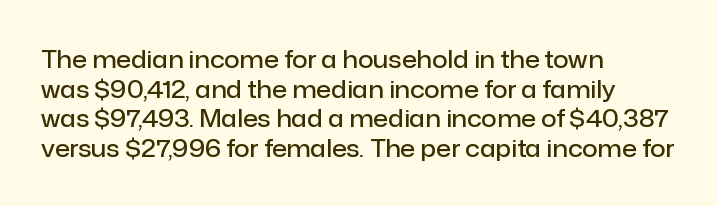
Q: Is the text bold? A: Semi-bold.
Q: Is the text italic (slanted)? A: No, it is upright.
Q: Is the text underlined? A: No.
Q: How is the paragraph aligned? A: Left-aligned.
Q: Is the spacing between letters normal or unusually wide? A: Normal.
